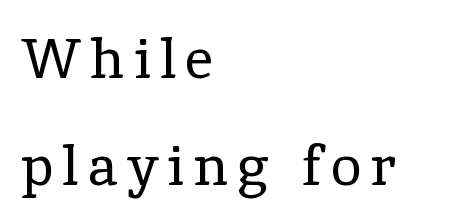
The image shows 56 px regular-weight serif type, upright; set left-aligned, loose line spacing (1.91x), not underlined; a medium x-height.
